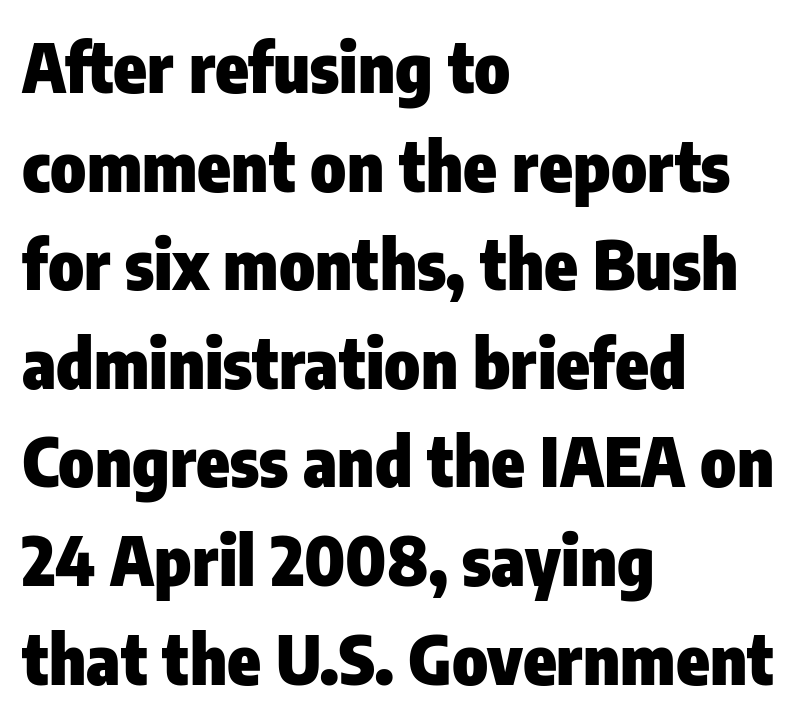
{"serif": "no", "italic": "no", "bold": "yes", "weight": "heavy", "width": "condensed", "stroke_contrast": "low", "x_height": "medium", "monospaced": "no", "underline": "no", "align": "left", "line_spacing": "normal", "line_spacing_ratio": 1.45, "letter_spacing": "normal", "letter_spacing_em": 0.0, "glyph_px": 68}
